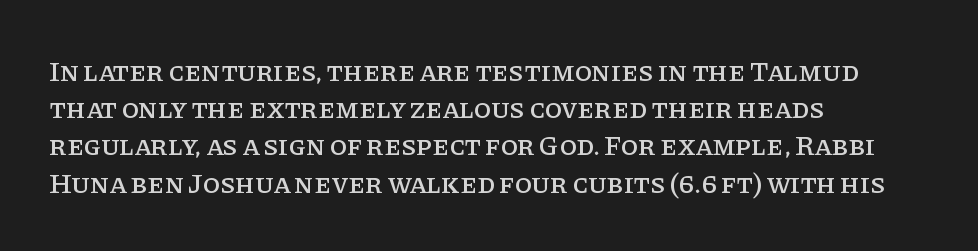
This sample has the flowing, uneven cadence of proportional lettering. The passage shown stacks its lines at a standard gap. Check the space under the baseline: it is left empty. The font family rendered here belongs to the serif group.
